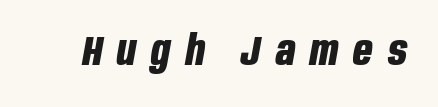
Q: Is the text bold? A: Yes.
Q: Is the text italic (slanted)? A: Yes, it leans right by about 10 degrees.
Q: Is the text underlined? A: No.
Q: Is the spacing between letters normal or unusually wide? A: Unusually wide.
Q: Width (condensed, normal, or wide)? A: Condensed.
Q: Stroke contrast? A: Low.
Q: x-height? A: Large.
Q: Monospaced? A: No.
